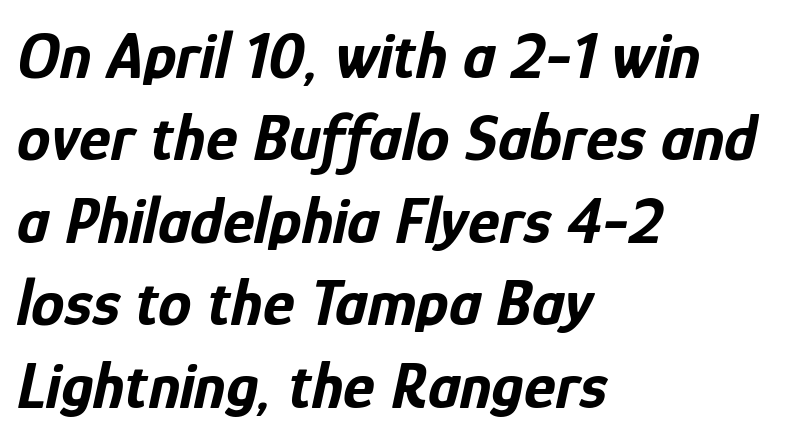
Q: Is the text bold? A: Yes.
Q: Is the text italic (slanted)? A: Yes, it leans right by about 12 degrees.
Q: Is the text underlined? A: No.
Q: How is the paragraph aligned? A: Left-aligned.
Q: Is the spacing between letters normal or unusually wide? A: Normal.
Q: Width (condensed, normal, or wide)? A: Condensed.
Q: Stroke contrast? A: Low.
Q: x-height? A: Medium.
Q: Monospaced? A: No.
